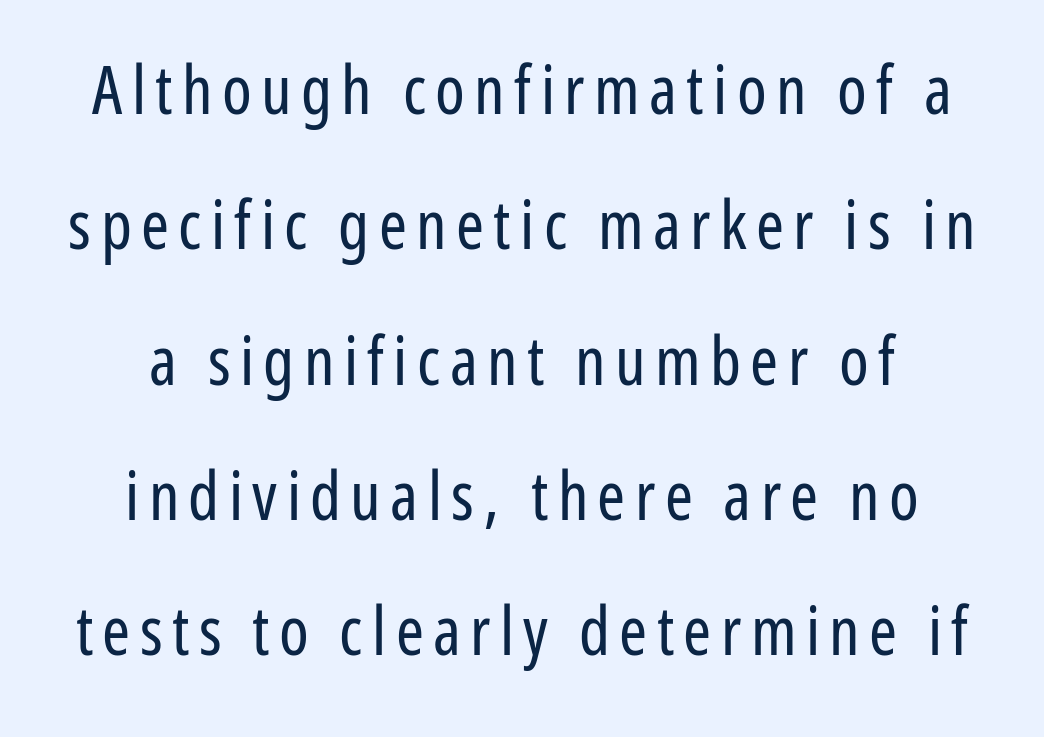
{"serif": "no", "italic": "no", "bold": "no", "weight": "regular", "width": "condensed", "stroke_contrast": "low", "x_height": "medium", "monospaced": "no", "underline": "no", "align": "center", "line_spacing": "loose", "line_spacing_ratio": 2.02, "glyph_px": 67}
